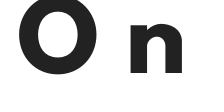
Note the varied advance widths — an 'i' is clearly narrower than an 'm'. Notice how the stems are strictly vertical — no italics here. The face used here has the dense, thick strokes of a bold. Between one letter and the next there's a generous, obvious gap. The string is rendered with underlining switched off.
